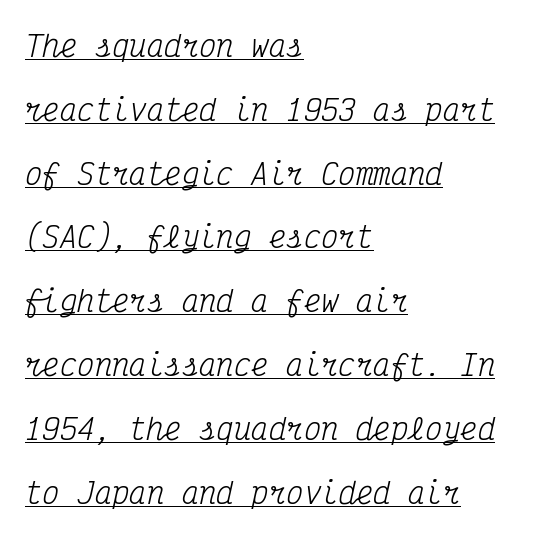
The image shows 29 px regular-weight, condensed serif type, italic (leaning right), monospaced; set left-aligned, loose line spacing (2.2x), normal letter spacing, underlined; medium stroke contrast and a medium x-height.
